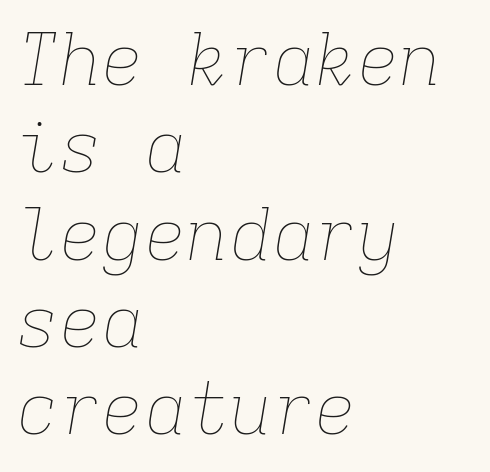
{"italic": "yes", "lean": "right", "slant_degrees": 9, "bold": "no", "weight": "thin", "width": "normal", "stroke_contrast": "low", "x_height": "medium", "monospaced": "yes", "underline": "no", "align": "left", "line_spacing_ratio": 1.23, "letter_spacing": "normal", "letter_spacing_em": 0.0, "glyph_px": 71}
